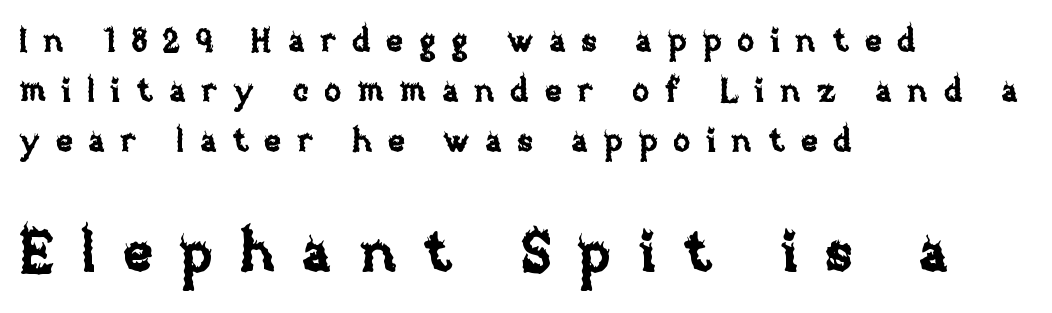
Letter spacing: wide. All the whitespace from short lines collects on the right. Quick note: not italic, upright. Spacing verdict: proportional, widths tailored to each character.
